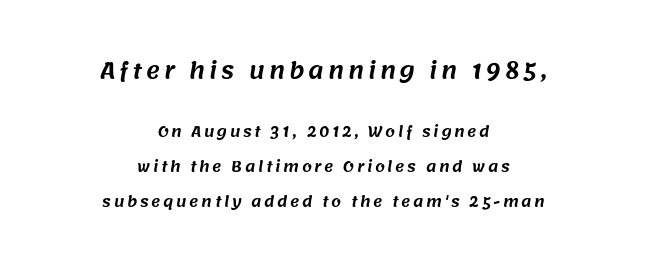
{"underline": "no", "align": "center", "line_spacing": "loose", "line_spacing_ratio": 2.49, "larger_block": "first", "size_ratio": 1.5, "glyph_px": 21}
